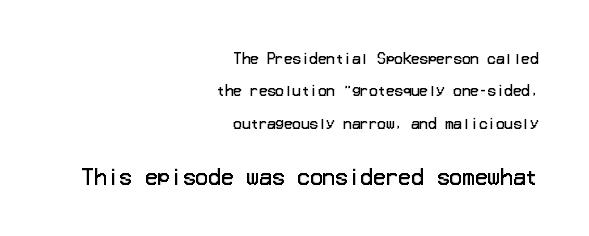
Q: Is the text bold? A: No.
Q: Is the text italic (slanted)? A: No, it is upright.
Q: Is the text underlined? A: No.
Q: How is the paragraph aligned? A: Right-aligned.
Q: Is the spacing between letters normal or unusually wide? A: Normal.
Q: Is the spacing between lines tight, normal or loose? A: Loose.
Q: Which block of text is set in a larger size, the first (top) or the second (bottom)? A: The second (bottom) one.
